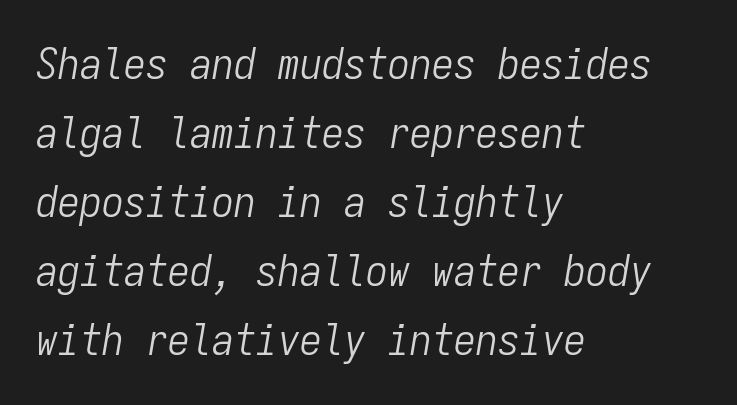
{"italic": "yes", "lean": "right", "slant_degrees": 9, "bold": "no", "weight": "light", "width": "condensed", "stroke_contrast": "low", "x_height": "medium", "monospaced": "yes", "underline": "no", "align": "left", "line_spacing": "normal", "line_spacing_ratio": 1.57, "letter_spacing": "normal", "letter_spacing_em": 0.0, "glyph_px": 44}
